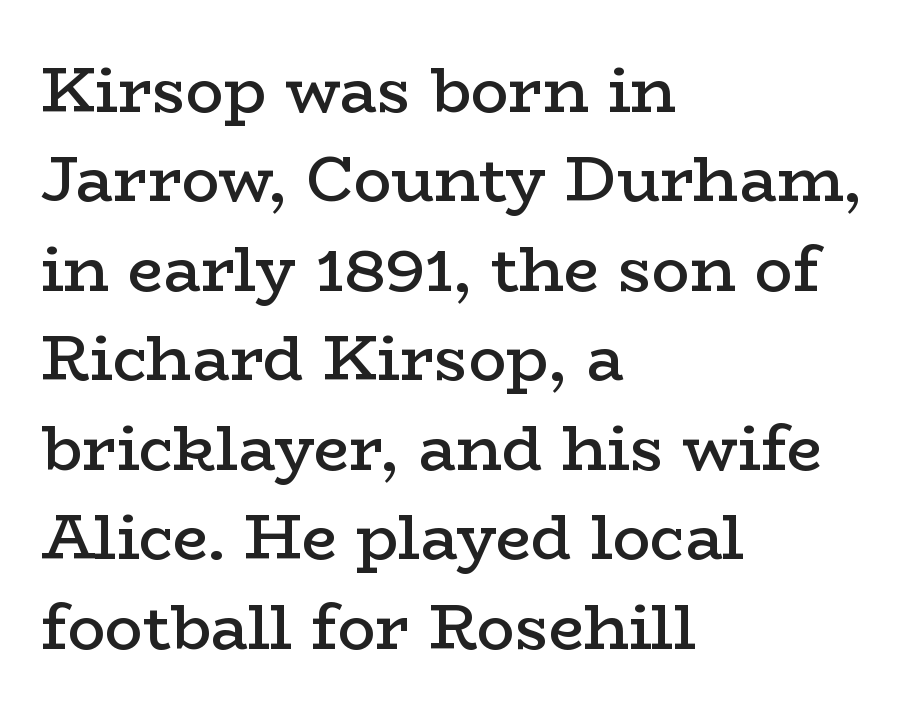
Q: Is the text bold? A: Semi-bold.
Q: Is the text italic (slanted)? A: No, it is upright.
Q: Is the typeface a serif or a sans-serif typeface? A: Serif.
Q: Is the text underlined? A: No.
Q: How is the paragraph aligned? A: Left-aligned.
Q: Is the spacing between letters normal or unusually wide? A: Normal.
Q: Is the spacing between lines tight, normal or loose? A: Normal.
Q: Width (condensed, normal, or wide)? A: Wide.
Q: Stroke contrast? A: Low.
Q: x-height? A: Medium.
Q: Monospaced? A: No.
